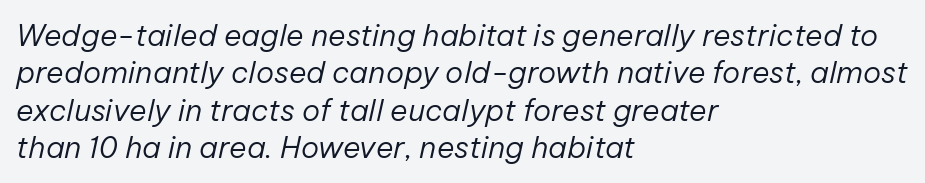
This is oblique type, the kind used for emphasis or titles. A typesetter would call this zero additional tracking. Summary of weight: not heavy and not bold. This block has exactly the height ordinary leading produces. Which margin do the lines hug? The left one — the right edge is uneven.
